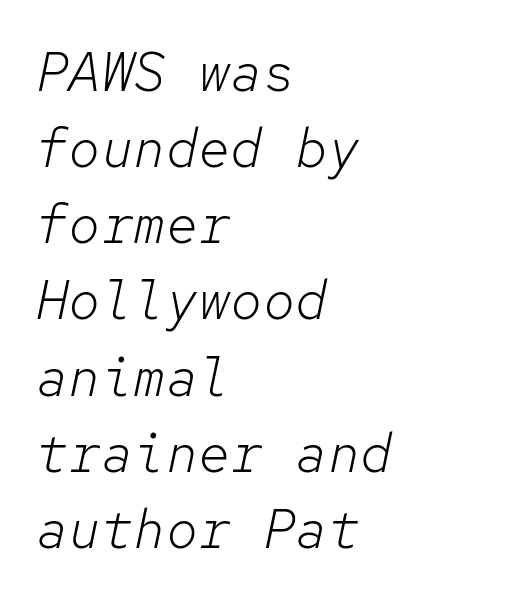
The image shows 54 px light type, italic (leaning right), monospaced; set left-aligned, normal line spacing (1.41x), normal letter spacing, not underlined; low stroke contrast and a medium x-height.
